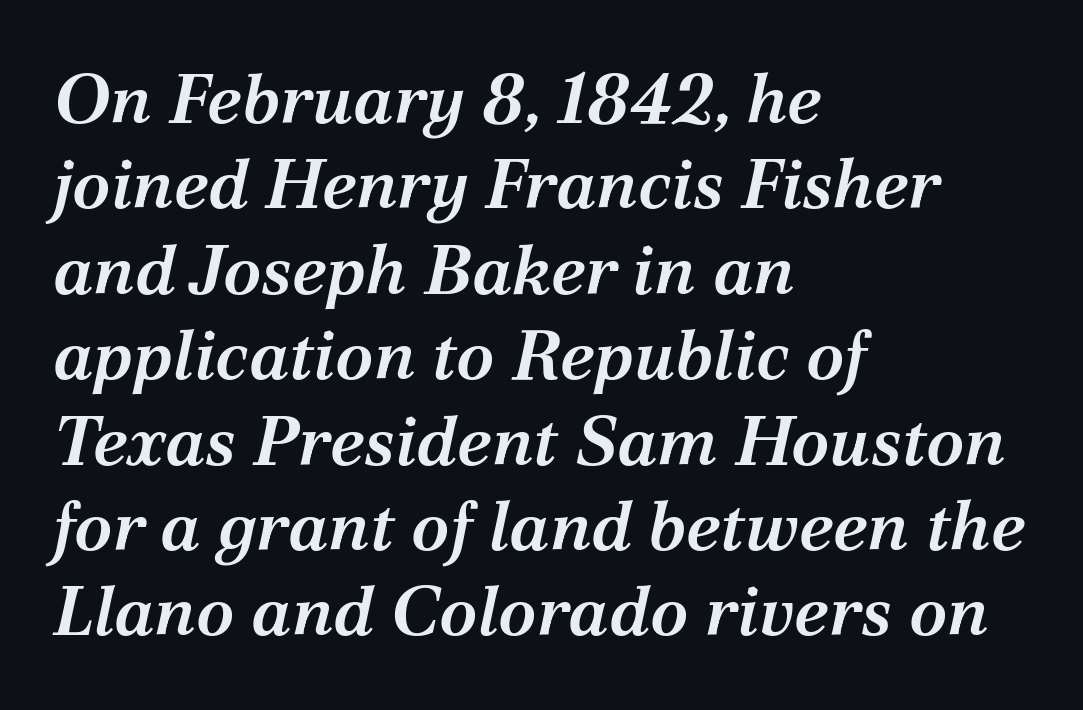
A typesetter would mark this as italic. You could call the tracking neutral — neither tight nor loose. Only glyphs here, with clear space below each row. In terms of weight, the rendering is demibold, just under bold. Observe the serifs anchoring each vertical stroke in this sample. Where is the straight margin? On the left.
